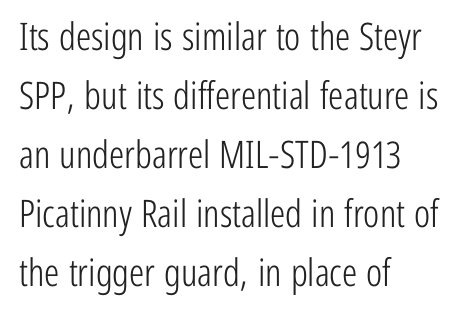
The image shows 38 px light, condensed sans-serif type, upright; set left-aligned, normal line spacing (1.55x), normal letter spacing, not underlined; low stroke contrast and a medium x-height.
